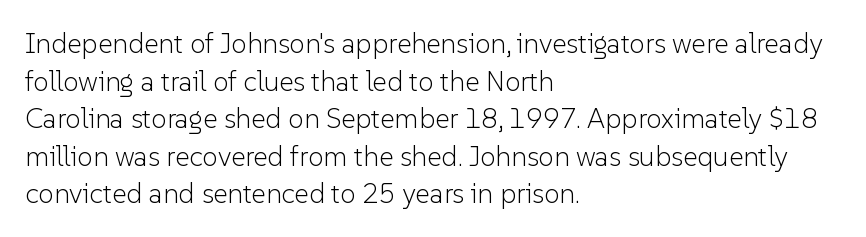
{"serif": "no", "italic": "no", "bold": "no", "weight": "light", "width": "normal", "stroke_contrast": "low", "x_height": "medium", "monospaced": "no", "underline": "no", "align": "left", "line_spacing": "normal", "line_spacing_ratio": 1.34, "letter_spacing": "normal", "letter_spacing_em": 0.0, "glyph_px": 28}
